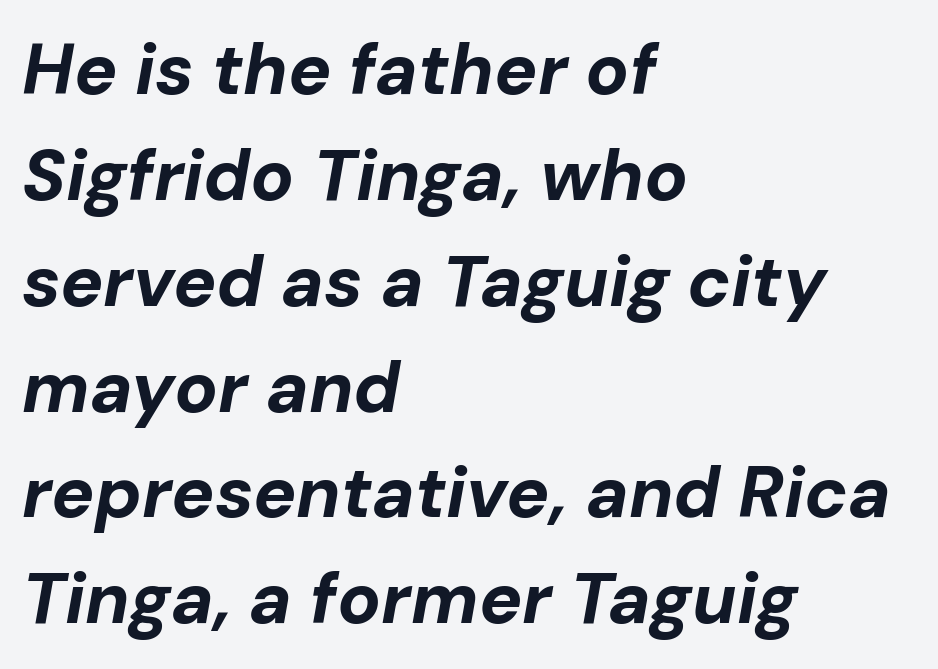
Quick note: interline space is typical. You can tell it's italic because the verticals aren't actually vertical. Nothing unusual about the tracking: characters are spaced as the font intends. Underlining? Definitely not there. This sample has the flowing, uneven cadence of proportional lettering.
